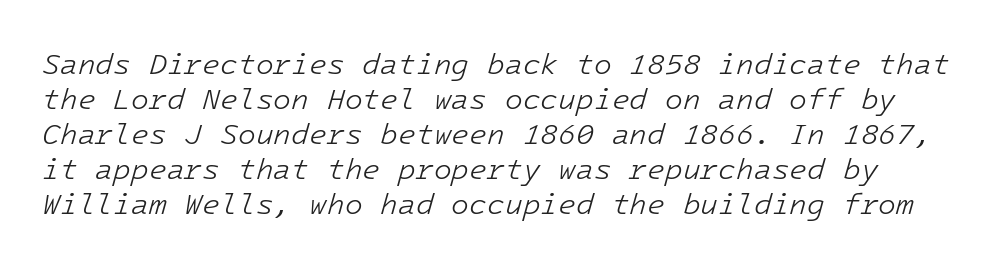
Q: Is the text bold? A: No.
Q: Is the text italic (slanted)? A: Yes, it leans right by about 16 degrees.
Q: Is the text underlined? A: No.
Q: Is the spacing between letters normal or unusually wide? A: Normal.
Q: Width (condensed, normal, or wide)? A: Normal.
Q: Stroke contrast? A: Low.
Q: x-height? A: Medium.
